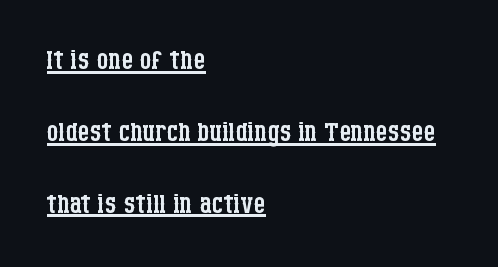
{"serif": "yes", "italic": "no", "bold": "no", "weight": "regular", "width": "condensed", "stroke_contrast": "low", "x_height": "large", "monospaced": "no", "underline": "yes", "align": "left", "line_spacing": "loose", "line_spacing_ratio": 1.94, "letter_spacing": "normal", "letter_spacing_em": 0.0, "glyph_px": 37}
